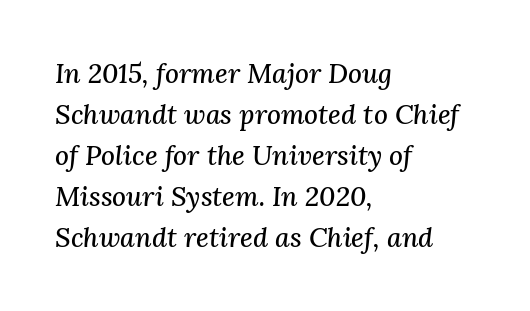
Q: Is the text italic (slanted)? A: Yes, it leans right by about 3 degrees.
Q: Is the text underlined? A: No.
Q: How is the paragraph aligned? A: Left-aligned.
Q: Is the spacing between letters normal or unusually wide? A: Normal.
Q: Is the spacing between lines tight, normal or loose? A: Normal.
